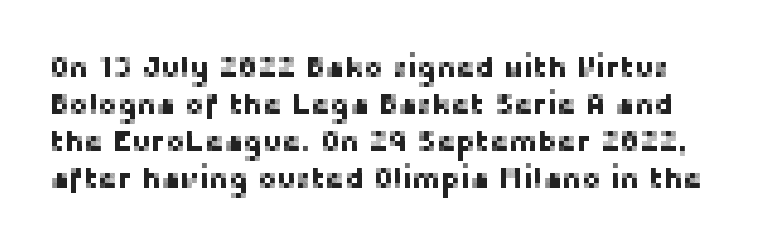
A clean baseline with only descenders dipping below it. The lines sit at an ordinary, default distance from one another. The passage shown has conventional tracking throughout. Do the characters align in a grid? No, the font is proportional. Nope, not italic — everything's standing straight. The characters display no serif detailing; their extremities are plain.
